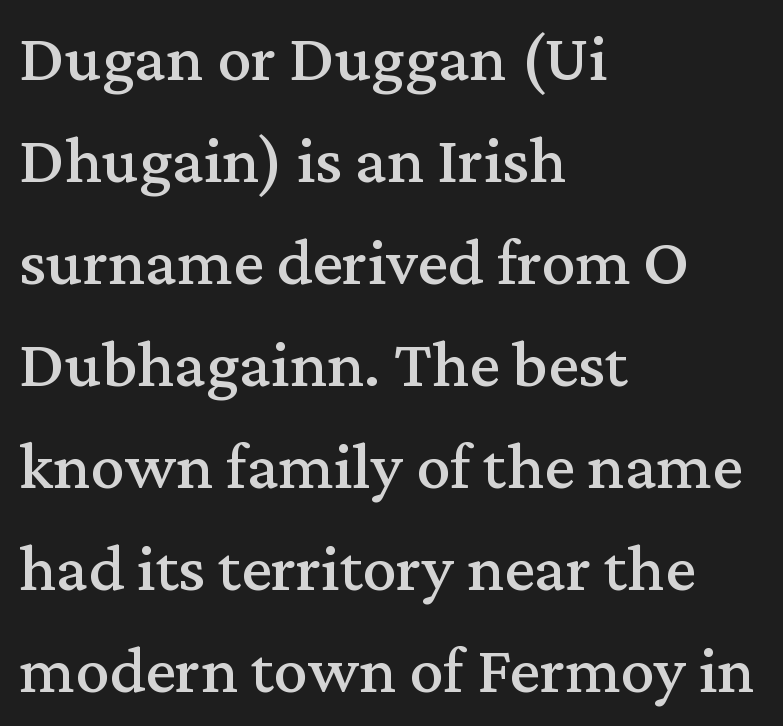
Q: Is the text italic (slanted)? A: No, it is upright.
Q: Is the typeface a serif or a sans-serif typeface? A: Serif.
Q: Is the text underlined? A: No.
Q: How is the paragraph aligned? A: Left-aligned.
Q: Is the spacing between letters normal or unusually wide? A: Normal.
Q: Is the spacing between lines tight, normal or loose? A: Normal.
Q: Width (condensed, normal, or wide)? A: Normal.
Q: Stroke contrast? A: Medium.
Q: x-height? A: Medium.
Q: Monospaced? A: No.
